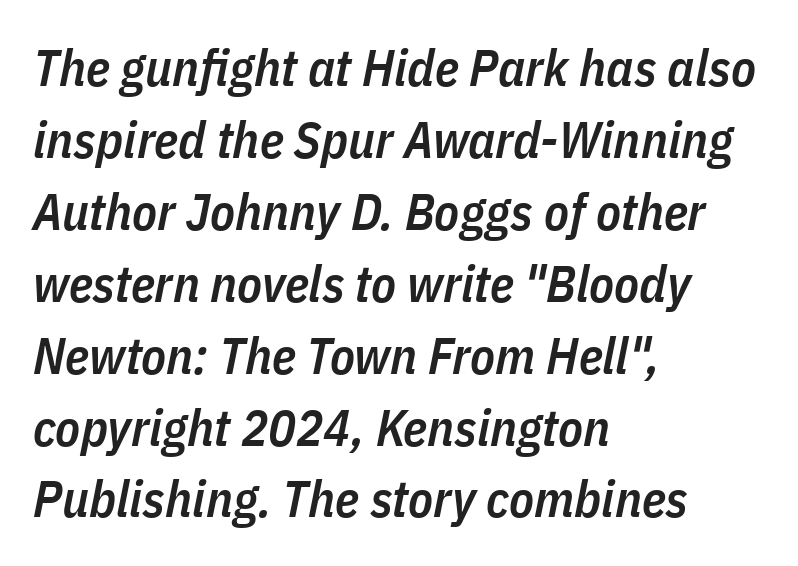
{"italic": "yes", "lean": "right", "slant_degrees": 11, "bold": "semi", "weight": "semibold", "width": "condensed", "stroke_contrast": "low", "x_height": "medium", "monospaced": "no", "underline": "no", "align": "left", "line_spacing": "normal", "line_spacing_ratio": 1.41, "letter_spacing": "normal", "letter_spacing_em": 0.0, "glyph_px": 51}
